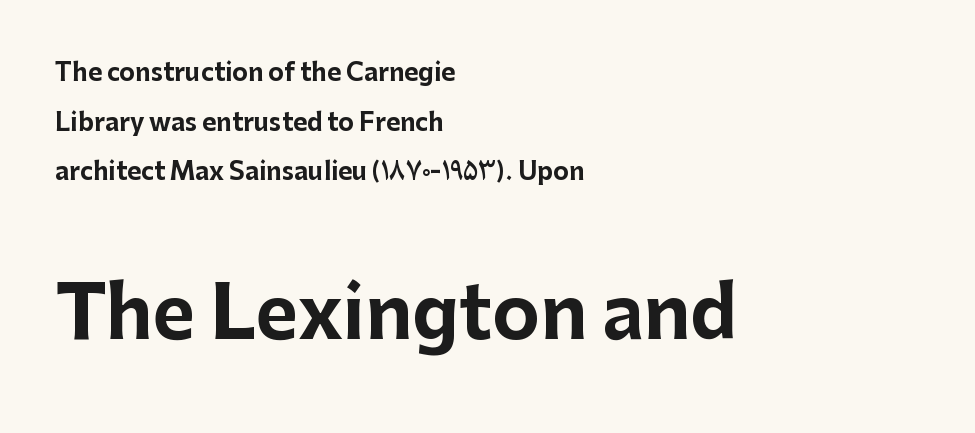
Q: Is the text bold? A: Yes.
Q: Is the text italic (slanted)? A: No, it is upright.
Q: Is the typeface a serif or a sans-serif typeface? A: Sans-serif.
Q: Is the text underlined? A: No.
Q: How is the paragraph aligned? A: Left-aligned.
Q: Is the spacing between letters normal or unusually wide? A: Normal.
Q: Is the spacing between lines tight, normal or loose? A: Loose.
Q: Which block of text is set in a larger size, the first (top) or the second (bottom)? A: The second (bottom) one.
Q: Width (condensed, normal, or wide)? A: Normal.
Q: Stroke contrast? A: Low.
Q: x-height? A: Medium.
Q: Monospaced? A: No.
